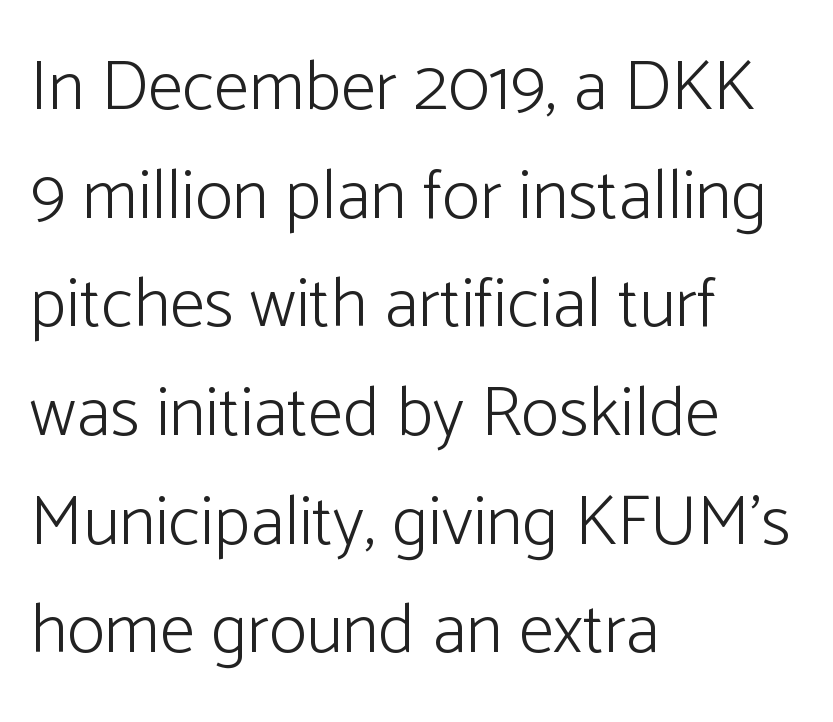
Vertical stems look standard width or narrower in stroke. The zone under the glyphs is completely vacant. Varying glyph widths throughout — classic text-font behaviour. Vertical strokes here are truly vertical.
